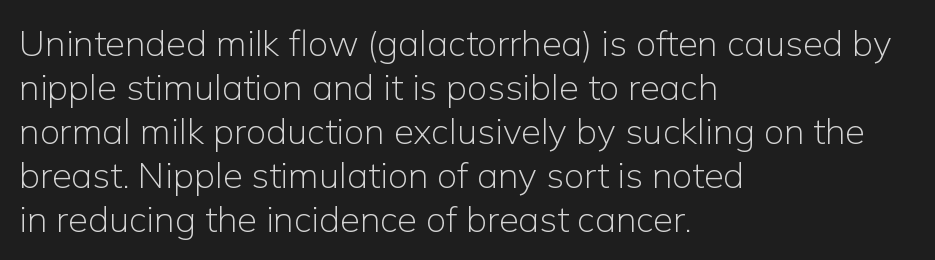
{"serif": "no", "italic": "no", "bold": "no", "weight": "light", "width": "normal", "stroke_contrast": "low", "x_height": "medium", "monospaced": "no", "underline": "no", "align": "left", "line_spacing_ratio": 1.22, "letter_spacing": "normal", "letter_spacing_em": 0.0, "glyph_px": 36}
